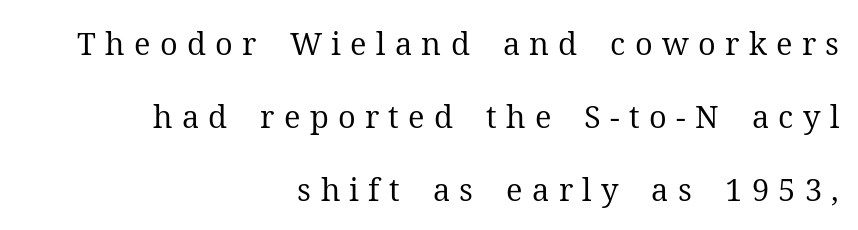
The image shows 31 px regular-weight serif type, upright; set right-aligned, loose line spacing (2.36x), unusually wide letter spacing (+0.3 em), not underlined; medium stroke contrast and a medium x-height.
